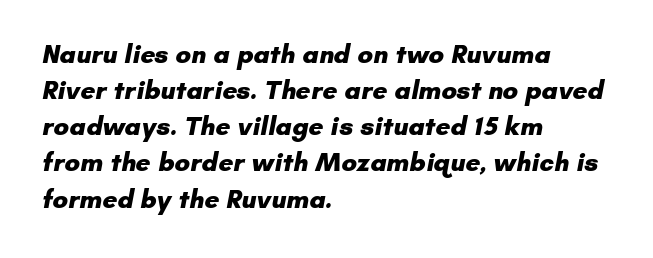
Q: Is the text bold? A: Yes.
Q: Is the text underlined? A: No.
Q: How is the paragraph aligned? A: Left-aligned.
Q: Is the spacing between letters normal or unusually wide? A: Normal.
Q: Is the spacing between lines tight, normal or loose? A: Normal.
